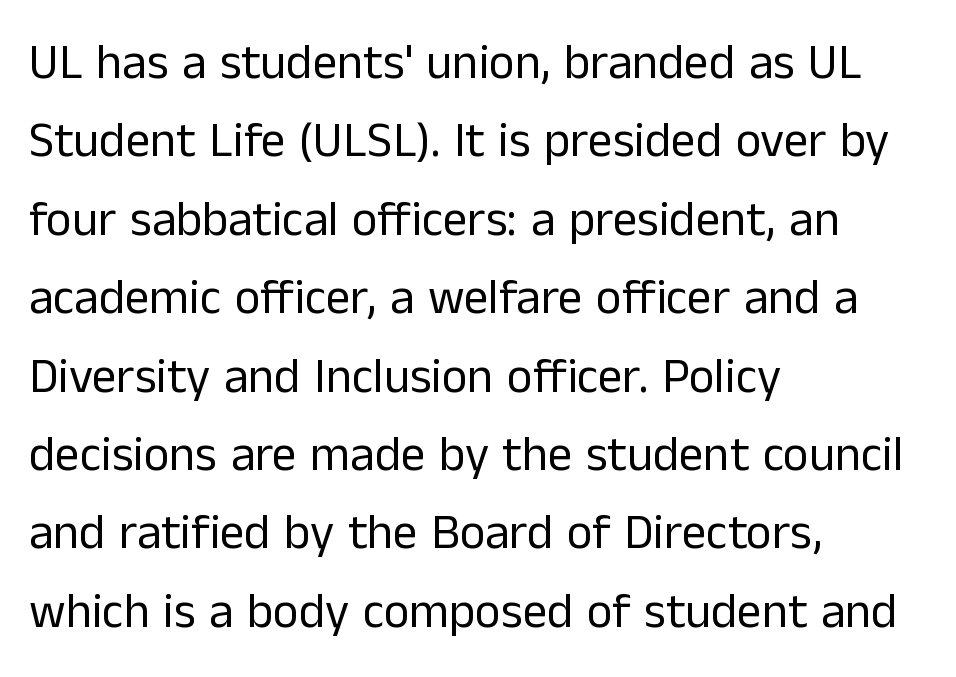
Q: Is the text bold? A: No.
Q: Is the text italic (slanted)? A: No, it is upright.
Q: Is the typeface a serif or a sans-serif typeface? A: Sans-serif.
Q: Is the text underlined? A: No.
Q: How is the paragraph aligned? A: Left-aligned.
Q: Is the spacing between letters normal or unusually wide? A: Normal.
Q: Is the spacing between lines tight, normal or loose? A: Normal.
Q: Width (condensed, normal, or wide)? A: Normal.
Q: Stroke contrast? A: Low.
Q: x-height? A: Medium.
Q: Monospaced? A: No.
